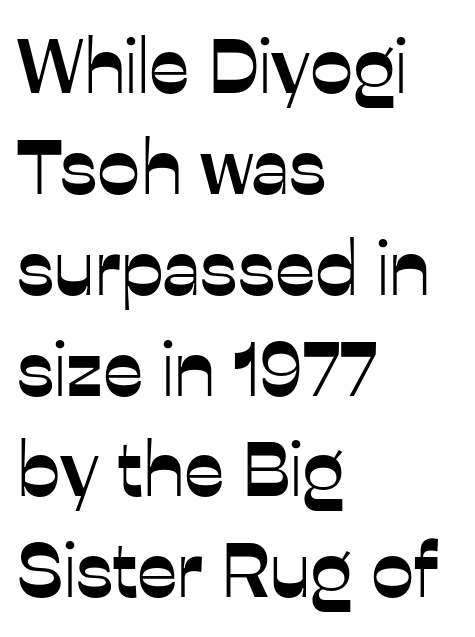
Q: Is the text italic (slanted)? A: No, it is upright.
Q: Is the typeface a serif or a sans-serif typeface? A: Sans-serif.
Q: Is the text underlined? A: No.
Q: How is the paragraph aligned? A: Left-aligned.
Q: Is the spacing between letters normal or unusually wide? A: Normal.
Q: Is the spacing between lines tight, normal or loose? A: Normal.
Q: Width (condensed, normal, or wide)? A: Normal.
Q: Stroke contrast? A: Low.
Q: x-height? A: Medium.
Q: Monospaced? A: No.
